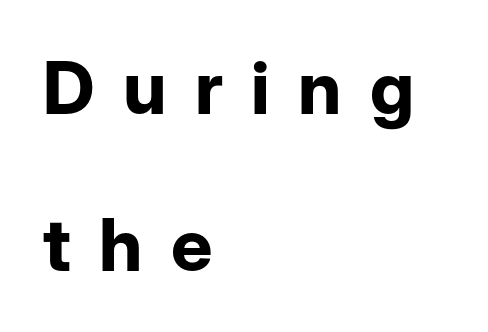
{"serif": "no", "italic": "no", "bold": "yes", "weight": "bold", "width": "normal", "stroke_contrast": "low", "x_height": "medium", "monospaced": "no", "underline": "no", "align": "left", "line_spacing": "loose", "line_spacing_ratio": 2.15, "letter_spacing": "wide", "letter_spacing_em": 0.39, "glyph_px": 73}
